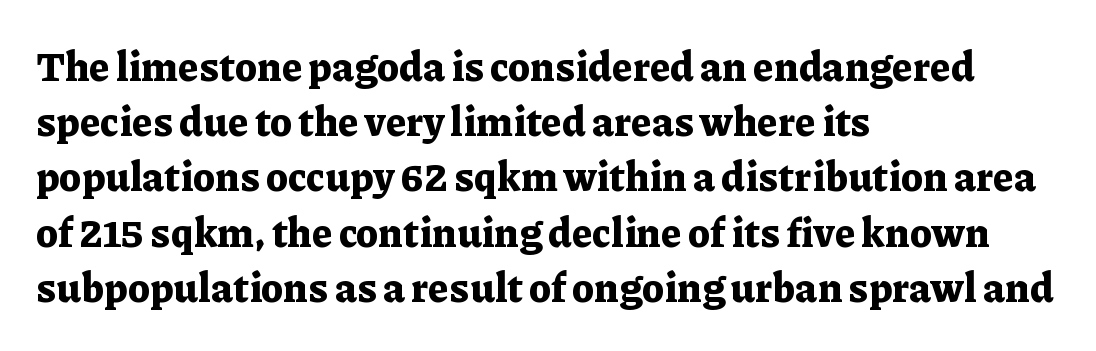
Leading matches the norm, producing a regular column. Looks like regular typesetting: each glyph gets only the width it needs. Letter spacing: default. Quick note: not italic, upright.
